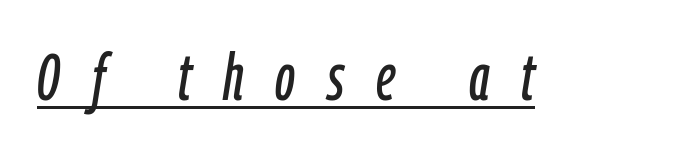
The image shows 65 px condensed type, italic (leaning right); set unusually wide letter spacing (+0.49 em), underlined; low stroke contrast and a medium x-height.
